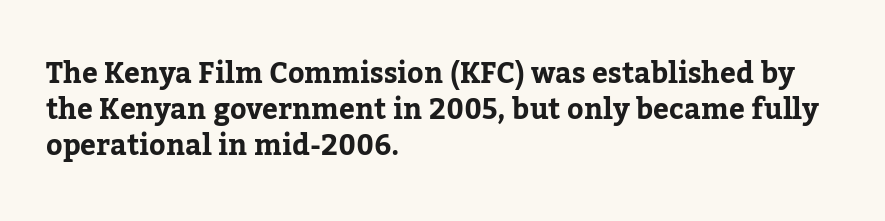
Each letter keeps its own natural width here, so spacing adapts to shape. Is the letter spacing exaggerated? No — it looks like the ordinary default. Tall strokes in this sample are plumb rather than angled. Yep, those are serifs on the letters. The space directly below the letters is spotless.
